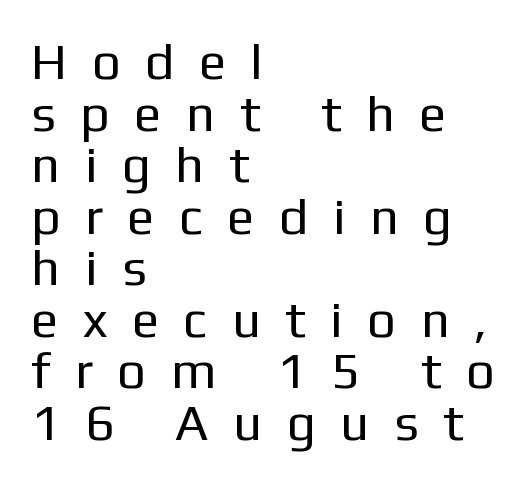
{"serif": "no", "italic": "no", "bold": "no", "weight": "regular", "width": "normal", "stroke_contrast": "low", "x_height": "medium", "monospaced": "no", "underline": "no", "align": "left", "line_spacing": "tight", "line_spacing_ratio": 1.01, "letter_spacing": "wide", "letter_spacing_em": 0.48, "glyph_px": 51}
